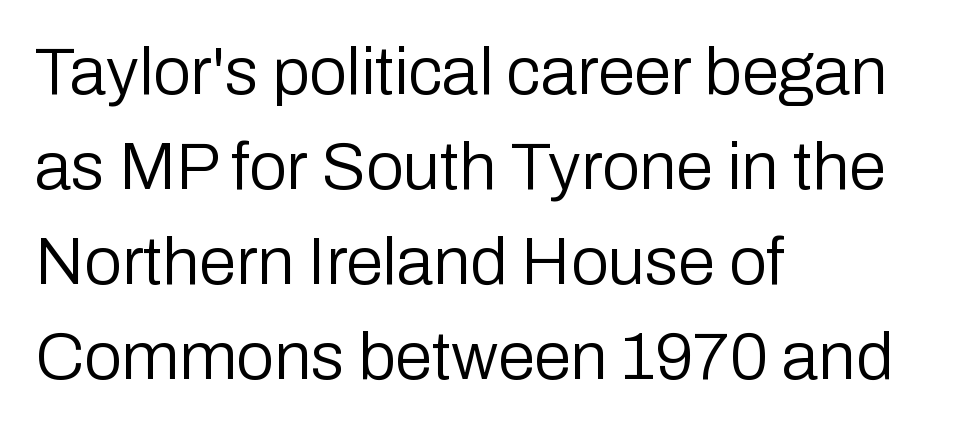
{"serif": "no", "italic": "no", "bold": "no", "weight": "regular", "width": "normal", "stroke_contrast": "low", "x_height": "medium", "monospaced": "no", "underline": "no", "align": "left", "line_spacing": "normal", "line_spacing_ratio": 1.42, "letter_spacing": "normal", "letter_spacing_em": 0.0, "glyph_px": 67}
